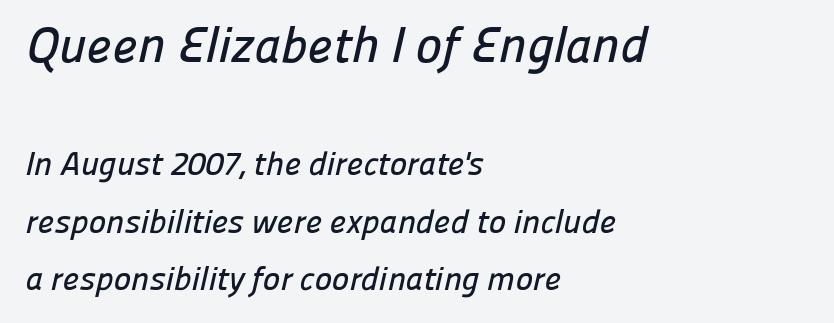
{"serif": "no", "width": "normal", "stroke_contrast": "low", "x_height": "medium", "monospaced": "no", "underline": "no", "align": "left", "line_spacing_ratio": 1.73, "letter_spacing": "normal", "letter_spacing_em": 0.0, "larger_block": "first", "size_ratio": 1.52, "glyph_px": 50}
